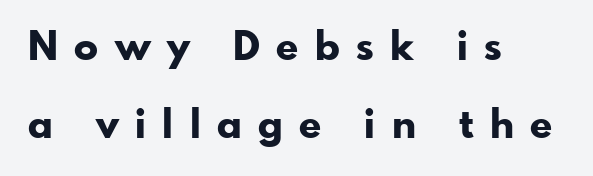
{"serif": "no", "italic": "no", "bold": "yes", "weight": "bold", "width": "normal", "stroke_contrast": "low", "x_height": "small", "monospaced": "no", "underline": "no", "align": "left", "line_spacing": "loose", "line_spacing_ratio": 1.94, "letter_spacing": "wide", "letter_spacing_em": 0.41, "glyph_px": 40}
